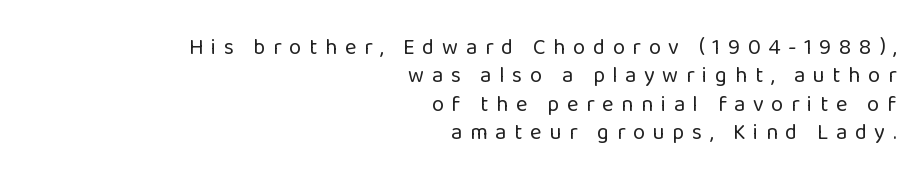
The image shows 22 px text type, upright; set right-aligned, normal line spacing (1.29x), unusually wide letter spacing (+0.35 em), not underlined.
